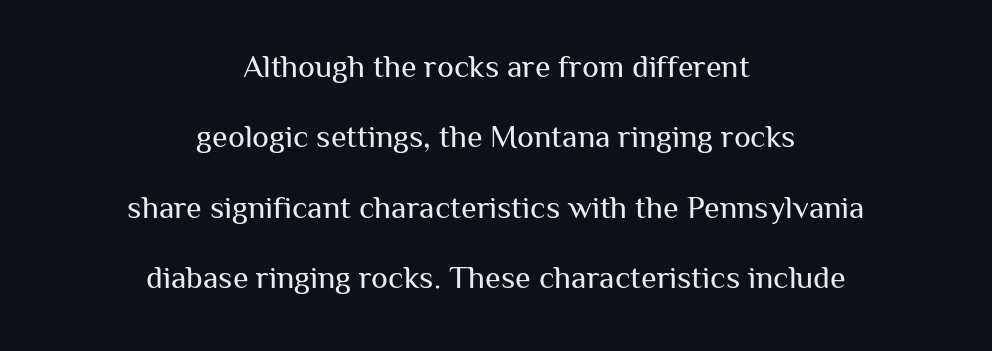
Q: Is the text bold? A: No.
Q: Is the text italic (slanted)? A: No, it is upright.
Q: Is the typeface a serif or a sans-serif typeface? A: Sans-serif.
Q: Is the text underlined? A: No.
Q: How is the paragraph aligned? A: Centered.
Q: Is the spacing between letters normal or unusually wide? A: Normal.
Q: Is the spacing between lines tight, normal or loose? A: Loose.
Q: Width (condensed, normal, or wide)? A: Normal.
Q: Stroke contrast? A: Medium.
Q: x-height? A: Medium.
Q: Monospaced? A: No.
